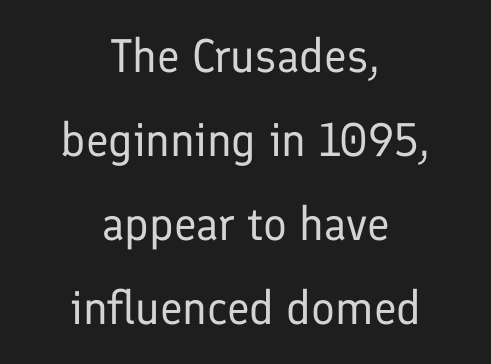
Varying glyph widths throughout — classic text-font behaviour. Which margin do the lines hug? Neither — every line sits in the middle. The tracking reads as untouched default to a designer's eye. Check the space under the baseline: it is left empty. Each stroke keeps to a modest, everyday thickness or less. The characters display no serif detailing; their extremities are plain.
